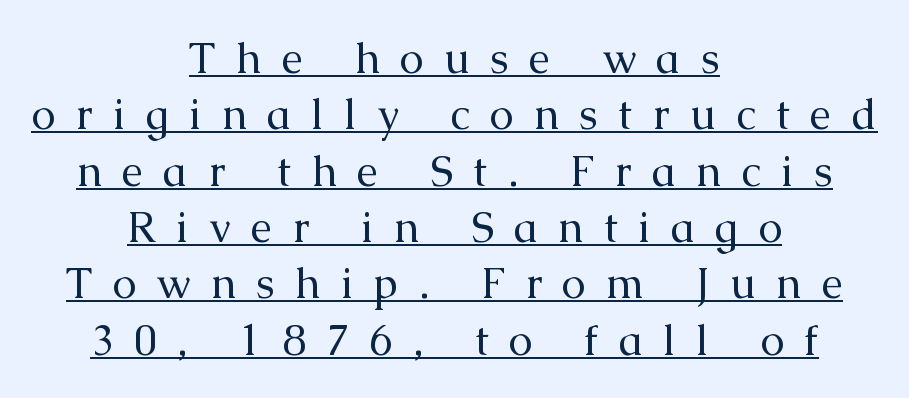
Substantial extra tracking has been applied to these lines. This is underlined copy, the kind a proofreader might mark for attention. If you measured baseline to baseline, you'd find a middling distance. Typographically, this falls in the serif category. Heaviness? Minimal to ordinary, like unemphasized prose. Quick note: not italic, upright.
